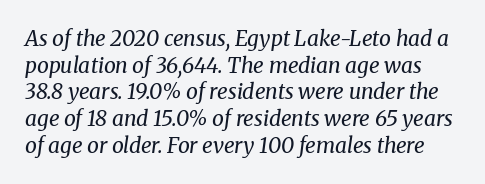
The text carries the slant typical of an italic or oblique font. Decoration check: the copy has no underline. The passage shown is not bold in any degree. The letters sit at their default tracking, neither squeezed nor spread. Baseline-to-baseline distance is the conventional proportion of letter height.
